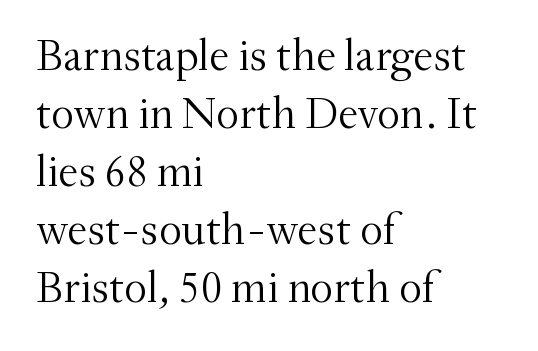
The image shows 45 px light serif type, upright; set left-aligned, normal line spacing (1.29x), normal letter spacing, not underlined; medium stroke contrast and a small x-height.
